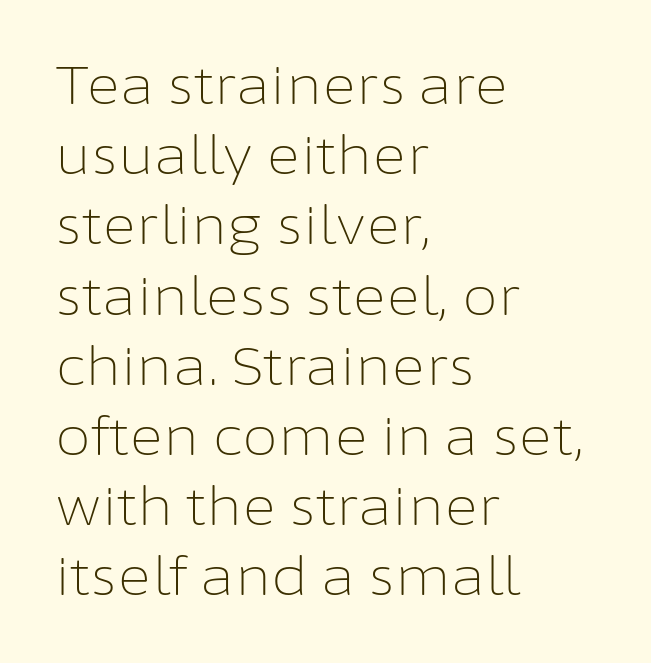
The image shows 52 px light sans-serif type, upright; set left-aligned, normal line spacing (1.35x), normal letter spacing, not underlined; low stroke contrast and a medium x-height.
